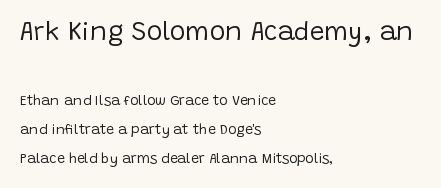
The image shows 26 px text type, upright; set left-aligned, loose line spacing (2.06x), normal letter spacing, not underlined; the first (top) block is 1.86x larger.
